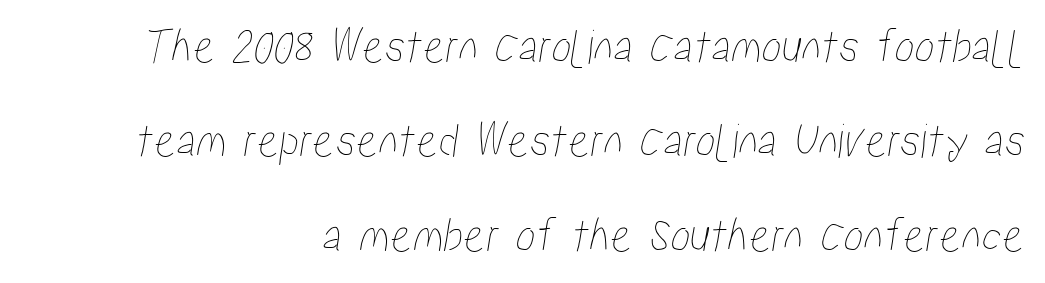
The face used here is proportionally spaced, like ordinary book or web type. No word sits above an underline. Which margin do the lines hug? The right one — the left edge is uneven. You could call the tracking neutral — neither tight nor loose.
